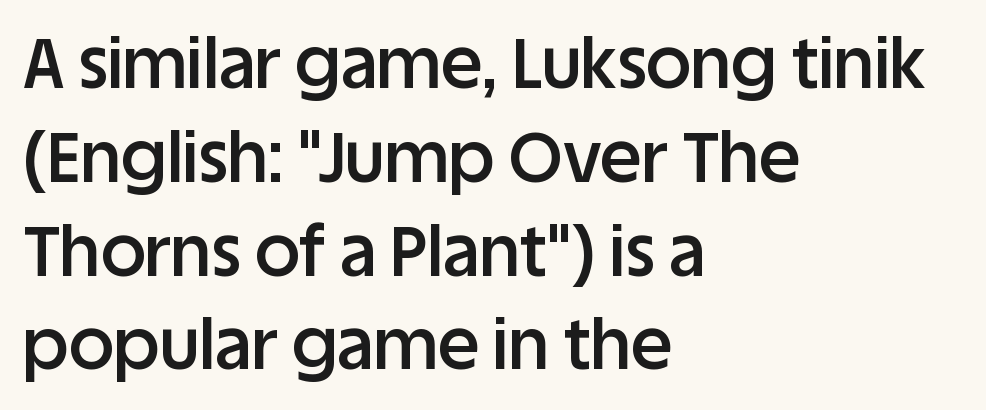
The image shows 70 px semibold sans-serif type, upright; set left-aligned, normal line spacing (1.34x), normal letter spacing, not underlined; low stroke contrast and a large x-height.
